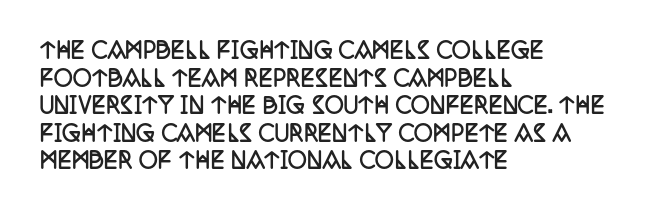
Normally led — the rows are evenly, conventionally spaced. Caption: standard tracking, unaltered. Check the space under the baseline: it is left empty. This sample is left-justified, so line endings fall wherever the words run out. These lines were composed using upright roman letters.
